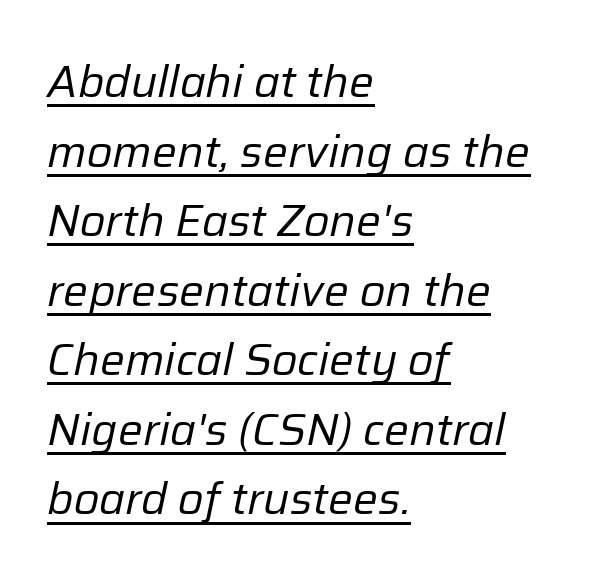
Q: Is the text bold? A: No.
Q: Is the text italic (slanted)? A: Yes, it leans right by about 12 degrees.
Q: Is the text underlined? A: Yes.
Q: How is the paragraph aligned? A: Left-aligned.
Q: Is the spacing between letters normal or unusually wide? A: Normal.
Q: Is the spacing between lines tight, normal or loose? A: Normal.
Q: Width (condensed, normal, or wide)? A: Normal.
Q: Stroke contrast? A: Low.
Q: x-height? A: Medium.
Q: Monospaced? A: No.
